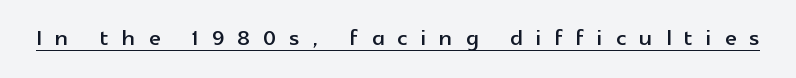
Q: Is the text italic (slanted)? A: No, it is upright.
Q: Is the typeface a serif or a sans-serif typeface? A: Sans-serif.
Q: Is the text underlined? A: Yes.
Q: Is the spacing between letters normal or unusually wide? A: Unusually wide.
Q: Width (condensed, normal, or wide)? A: Normal.
Q: x-height? A: Medium.
Q: Monospaced? A: No.
